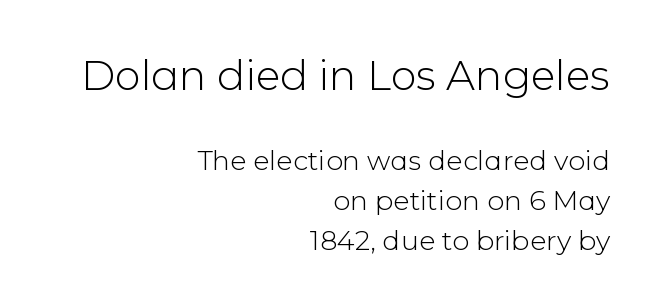
The image shows 41 px light sans-serif type, upright; set right-aligned, normal line spacing (1.48x), normal letter spacing, not underlined; the first (top) block is 1.52x larger; low stroke contrast and a medium x-height.
